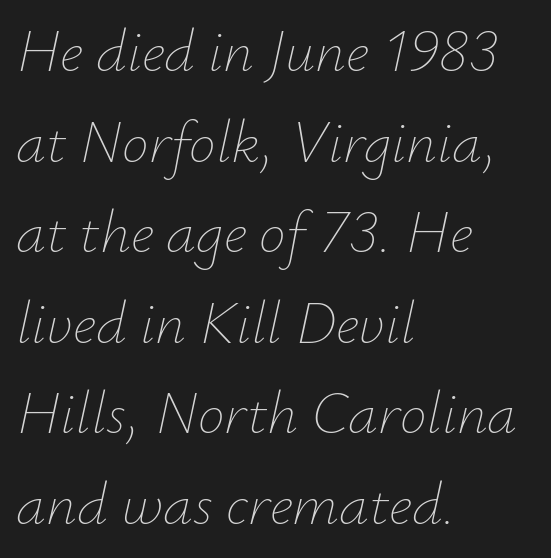
{"italic": "yes", "lean": "right", "slant_degrees": 12, "bold": "no", "weight": "thin", "width": "normal", "stroke_contrast": "low", "x_height": "small", "monospaced": "no", "underline": "no", "align": "left", "line_spacing": "normal", "line_spacing_ratio": 1.51, "letter_spacing": "normal", "letter_spacing_em": 0.0, "glyph_px": 60}
